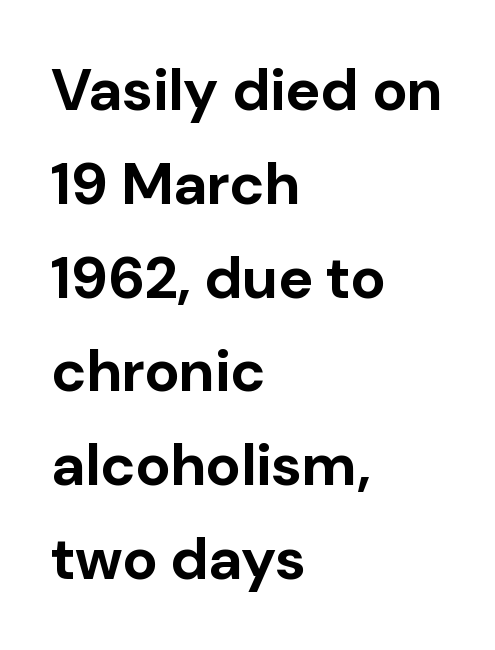
Q: Is the text bold? A: Yes.
Q: Is the text italic (slanted)? A: No, it is upright.
Q: Is the typeface a serif or a sans-serif typeface? A: Sans-serif.
Q: Is the text underlined? A: No.
Q: How is the paragraph aligned? A: Left-aligned.
Q: Is the spacing between letters normal or unusually wide? A: Normal.
Q: Is the spacing between lines tight, normal or loose? A: Normal.
Q: Width (condensed, normal, or wide)? A: Normal.
Q: Stroke contrast? A: Low.
Q: x-height? A: Medium.
Q: Monospaced? A: No.
